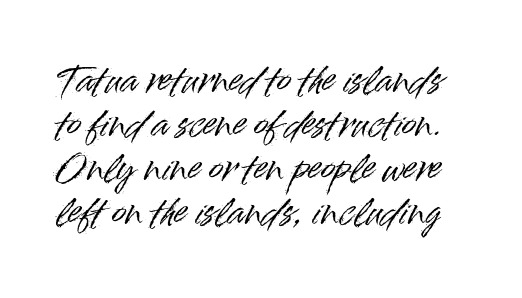
Q: Is the text italic (slanted)? A: Yes.
Q: Is the typeface a serif or a sans-serif typeface? A: Sans-serif.
Q: Is the text underlined? A: No.
Q: Is the spacing between letters normal or unusually wide? A: Normal.
Q: Is the spacing between lines tight, normal or loose? A: Normal.
Q: Width (condensed, normal, or wide)? A: Normal.
Q: Stroke contrast? A: High.
Q: x-height? A: Small.
Q: Monospaced? A: No.
